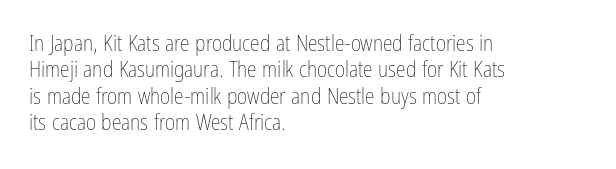
{"italic": "no", "bold": "no", "underline": "no", "align": "left", "line_spacing_ratio": 1.2, "letter_spacing": "normal", "letter_spacing_em": 0.0, "glyph_px": 22}
